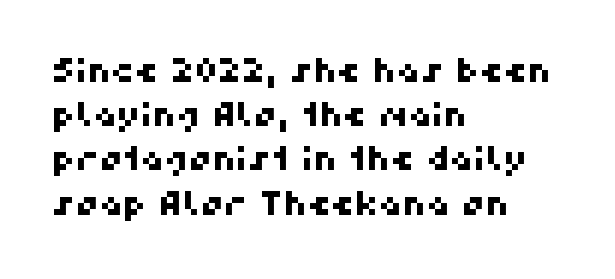
Typeset ragged right — the left edge is the straight one. Is the letter spacing exaggerated? No — it looks like the ordinary default. In terms of letterform style, serifs are entirely absent. Decoration check: the copy has no underline.
